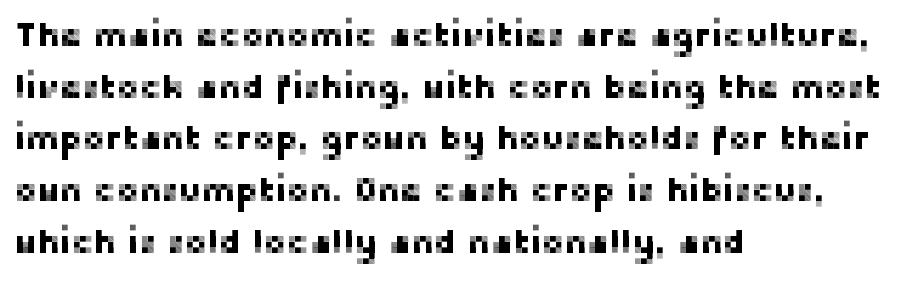
Q: Is the text italic (slanted)? A: No, it is upright.
Q: Is the typeface a serif or a sans-serif typeface? A: Sans-serif.
Q: Is the text underlined? A: No.
Q: How is the paragraph aligned? A: Left-aligned.
Q: Is the spacing between letters normal or unusually wide? A: Normal.
Q: Is the spacing between lines tight, normal or loose? A: Normal.
Q: Width (condensed, normal, or wide)? A: Normal.
Q: Stroke contrast? A: Low.
Q: x-height? A: Medium.
Q: Monospaced? A: No.
